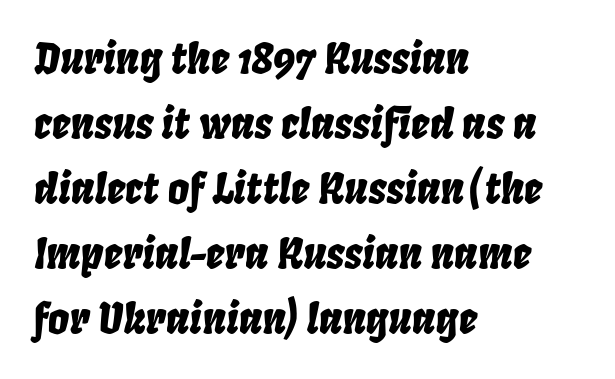
Q: Is the text italic (slanted)? A: Yes, it leans right by about 8 degrees.
Q: Is the text underlined? A: No.
Q: How is the paragraph aligned? A: Left-aligned.
Q: Is the spacing between letters normal or unusually wide? A: Normal.
Q: Is the spacing between lines tight, normal or loose? A: Normal.
Q: Width (condensed, normal, or wide)? A: Condensed.
Q: Stroke contrast? A: Low.
Q: x-height? A: Large.
Q: Monospaced? A: No.
